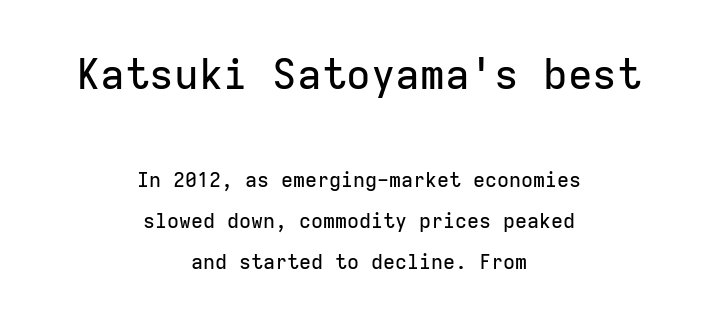
Q: Is the text italic (slanted)? A: No, it is upright.
Q: Is the typeface a serif or a sans-serif typeface? A: Sans-serif.
Q: Is the text underlined? A: No.
Q: How is the paragraph aligned? A: Centered.
Q: Is the spacing between letters normal or unusually wide? A: Normal.
Q: Is the spacing between lines tight, normal or loose? A: Loose.
Q: Which block of text is set in a larger size, the first (top) or the second (bottom)? A: The first (top) one.
Q: Width (condensed, normal, or wide)? A: Normal.
Q: Stroke contrast? A: Low.
Q: x-height? A: Medium.
Q: Monospaced? A: Yes.
